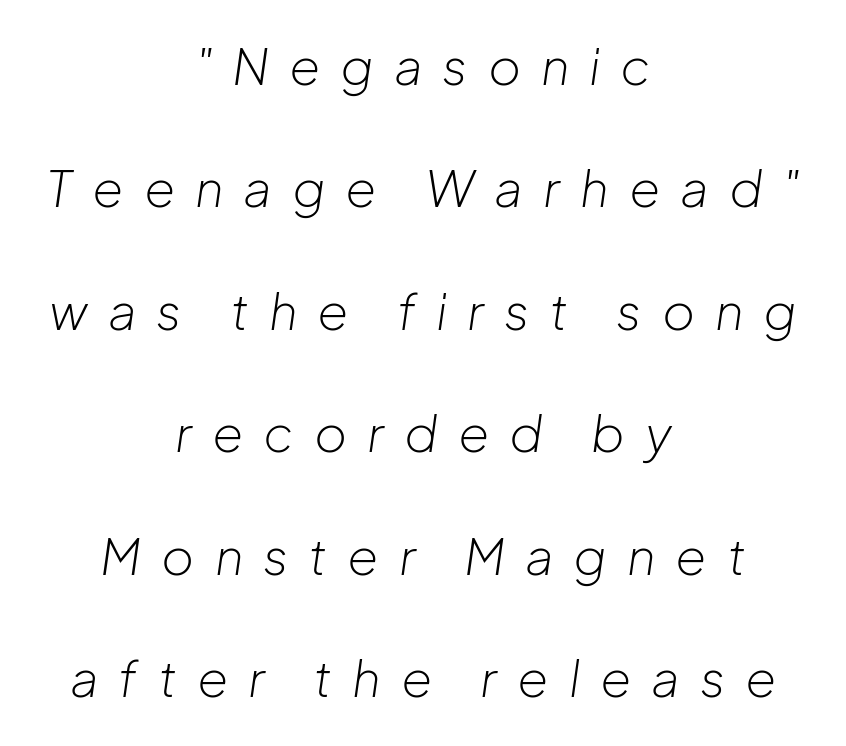
{"italic": "yes", "lean": "right", "slant_degrees": 8, "bold": "no", "weight": "light", "width": "normal", "stroke_contrast": "low", "x_height": "medium", "monospaced": "no", "underline": "no", "align": "center", "line_spacing": "loose", "line_spacing_ratio": 2.45, "letter_spacing": "wide", "letter_spacing_em": 0.4, "glyph_px": 50}
